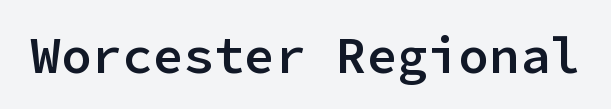
{"serif": "no", "italic": "no", "bold": "semi", "weight": "semibold", "width": "normal", "stroke_contrast": "low", "x_height": "medium", "monospaced": "yes", "underline": "no", "letter_spacing": "normal", "letter_spacing_em": 0.0, "glyph_px": 51}
